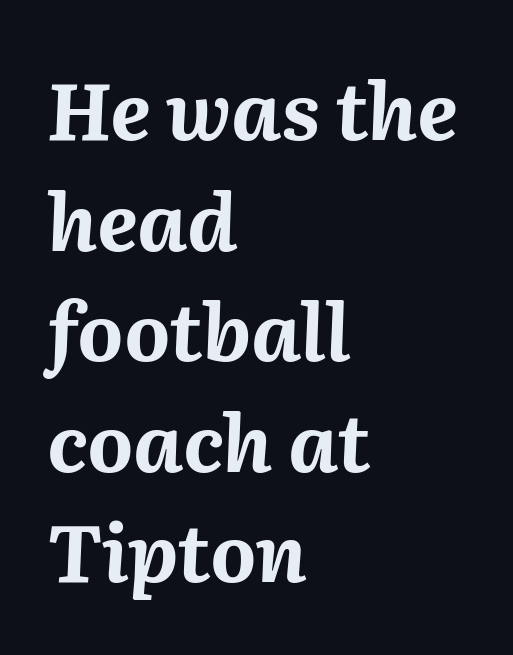
Character widths vary here, with narrow letters taking less room than wide ones. In terms of weight, the rendering is a true, heavy bold. Each word holds together tightly as a unit, with standard inter-letter gaps. The lines in this sample share a left origin and differ only in where they stop.
